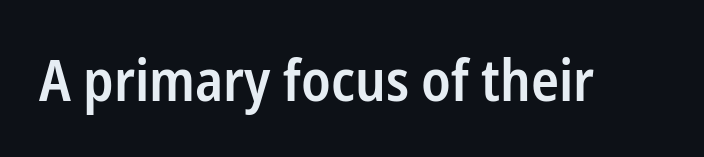
Each word holds together tightly as a unit, with standard inter-letter gaps. The text was rendered using a sans face with plain stroke endings. Glance below the letters and you will spot only blank space. Notice how the stems are strictly vertical — no italics here. This is moderately heavy type, rendered in semibold.
